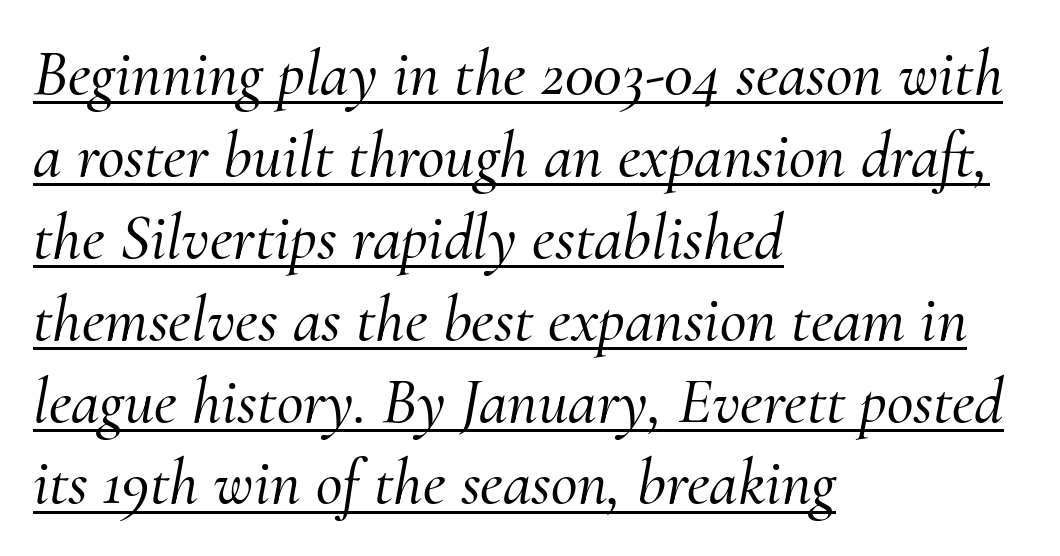
The image shows 65 px serif type, italic (leaning right); set left-aligned, normal line spacing (1.26x), normal letter spacing, underlined; medium stroke contrast and a small x-height.
